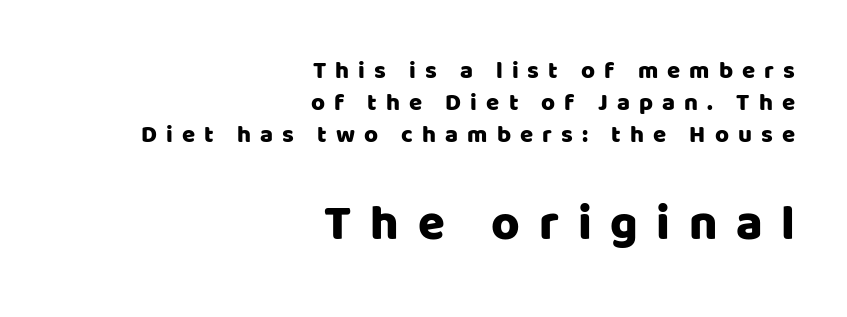
Designer's note — italics off, roman on. This sample uses expanded letter spacing, leaving extra air between glyphs. These lines are set flush right with a ragged left edge. The rendering uses a moderate line-height, typical for paragraphs. The baseline area is clear.
